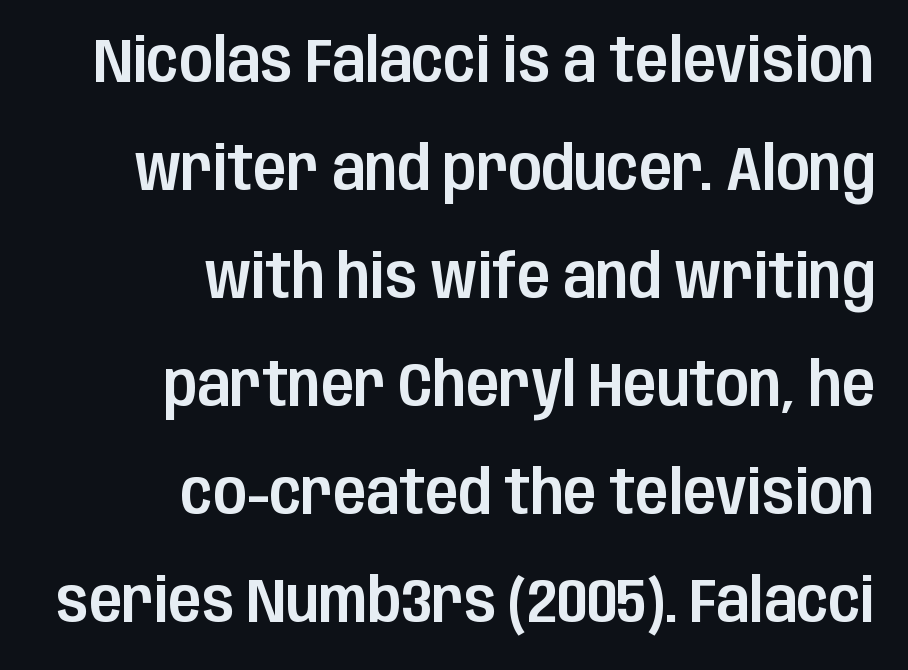
Do the characters align in a grid? No, the font is proportional. This sample uses plain, unmodified letter spacing. You can tell from the bare stems that sans-serif type was used. Short and long lines alike share a common ending point at right.
